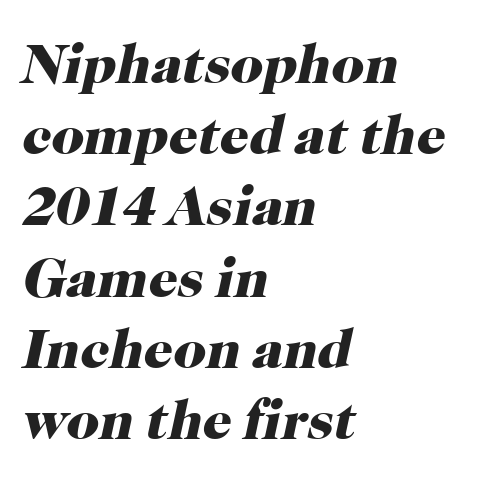
On the weight axis this lands at bold, roughly 700. You could call the tracking neutral — neither tight nor loose. The leading is moderate, giving the passage an even texture. Designer's note — italics engaged. Small tapered or slab feet sit at the stroke ends, so this counts as serif.
